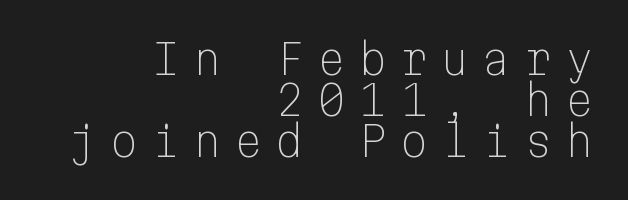
The words here are not underlined. Stroke terminals: plain, sans-serif. Inter-character spacing is expanded well beyond the font's built-in metrics. The face used here is monospaced, like something from a code editor.
